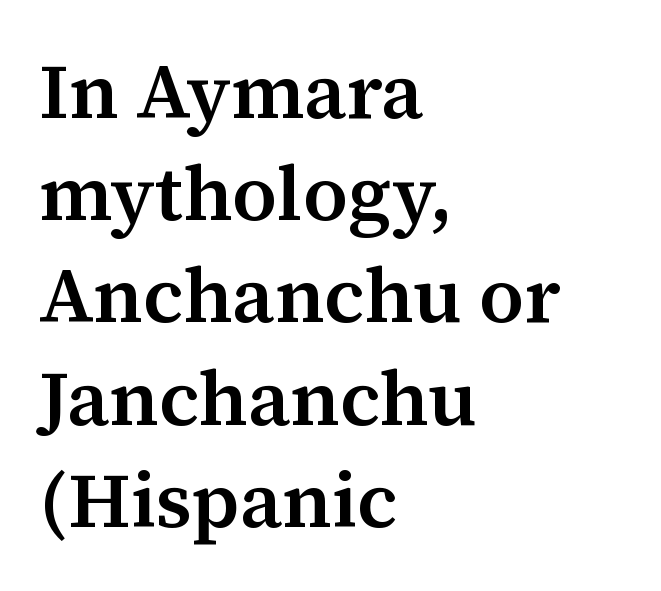
{"serif": "yes", "italic": "no", "bold": "semi", "weight": "semibold", "width": "normal", "stroke_contrast": "medium", "x_height": "medium", "monospaced": "no", "underline": "no", "align": "left", "line_spacing": "normal", "line_spacing_ratio": 1.31, "letter_spacing": "normal", "letter_spacing_em": 0.0, "glyph_px": 78}
